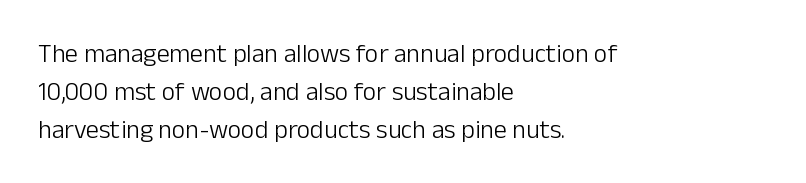
The image shows 26 px text type, upright; set left-aligned, normal line spacing (1.47x), normal letter spacing, not underlined.
